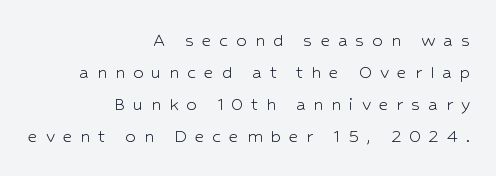
Q: Is the text bold? A: No.
Q: Is the text italic (slanted)? A: No, it is upright.
Q: Is the text underlined? A: No.
Q: How is the paragraph aligned? A: Right-aligned.
Q: Is the spacing between letters normal or unusually wide? A: Unusually wide.
Q: Is the spacing between lines tight, normal or loose? A: Normal.
